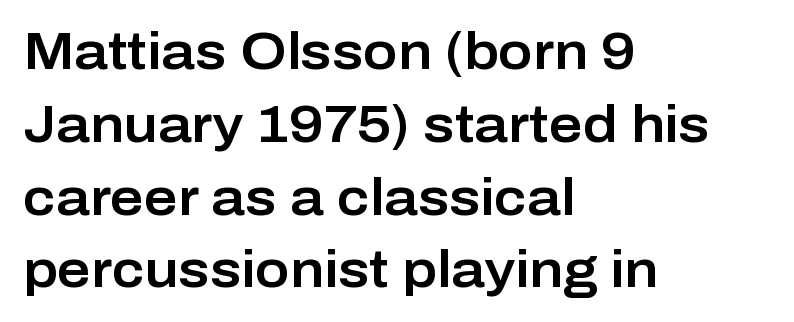
The designer left line spacing at the default. Stroke terminals: plain, sans-serif. This is roman type, the default non-slanted kind. The words here are not underlined. Line starts are locked; line ends wander. A typesetter would call this proportional, since set widths differ per character.
